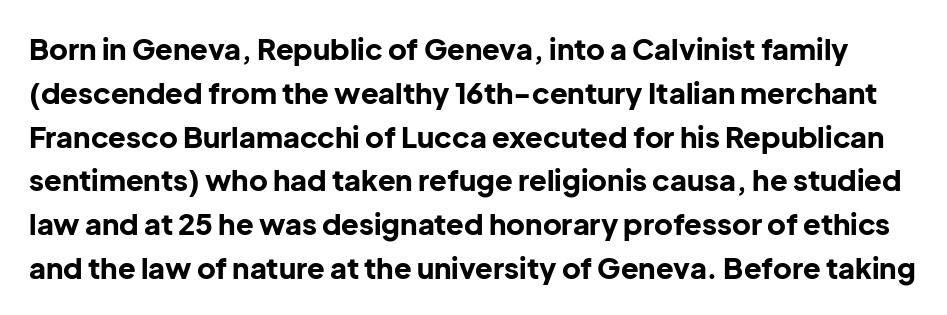
The image shows 29 px bold sans-serif type, upright; set normal line spacing (1.51x), normal letter spacing, not underlined; low stroke contrast and a medium x-height.
